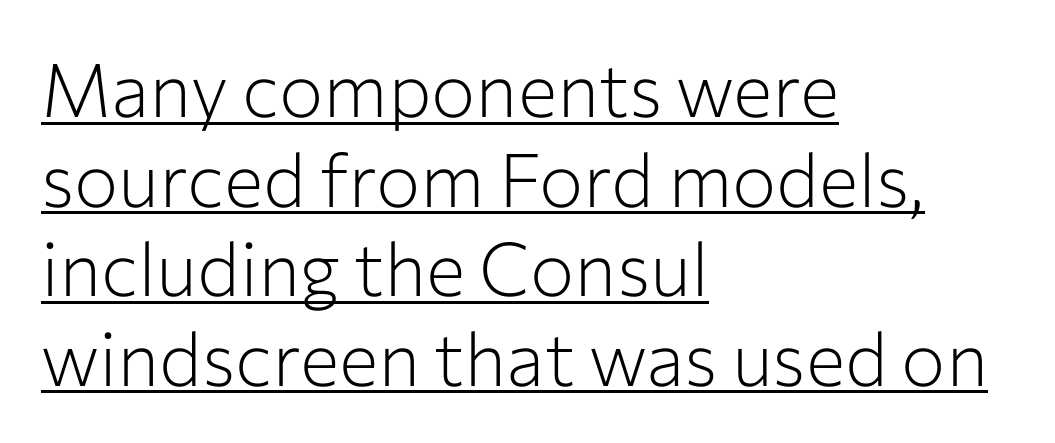
Q: Is the text bold? A: No.
Q: Is the text italic (slanted)? A: No, it is upright.
Q: Is the typeface a serif or a sans-serif typeface? A: Sans-serif.
Q: Is the text underlined? A: Yes.
Q: How is the paragraph aligned? A: Left-aligned.
Q: Is the spacing between letters normal or unusually wide? A: Normal.
Q: Width (condensed, normal, or wide)? A: Normal.
Q: Stroke contrast? A: Low.
Q: x-height? A: Medium.
Q: Monospaced? A: No.
